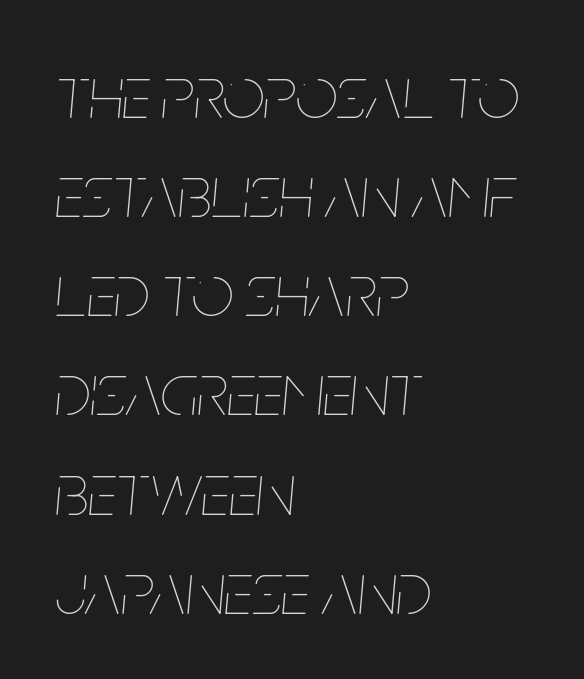
Q: Is the text bold? A: No.
Q: Is the text italic (slanted)? A: Yes, it leans right by about 5 degrees.
Q: Is the text underlined? A: No.
Q: How is the paragraph aligned? A: Left-aligned.
Q: Is the spacing between letters normal or unusually wide? A: Normal.
Q: Is the spacing between lines tight, normal or loose? A: Normal.
Q: Width (condensed, normal, or wide)? A: Condensed.
Q: Stroke contrast? A: Low.
Q: x-height? A: Large.
Q: Monospaced? A: No.
